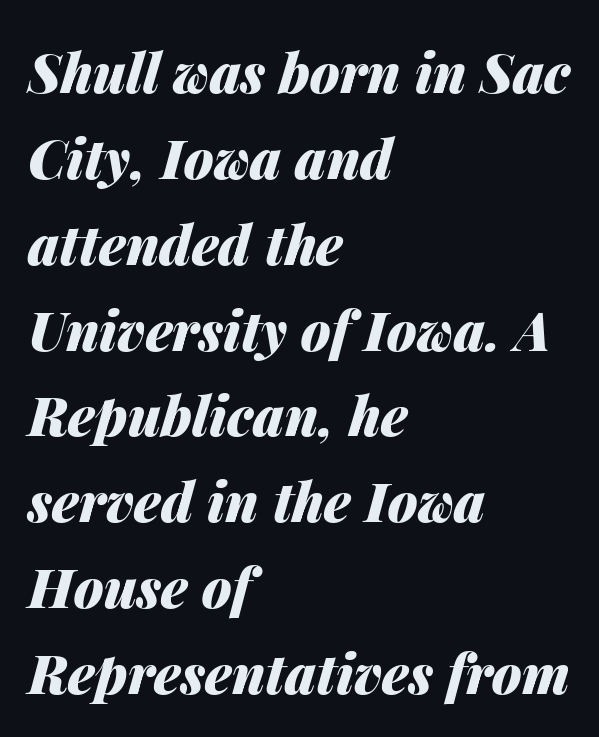
The image shows 54 px heavy type, italic (leaning right); set left-aligned, normal line spacing (1.59x), normal letter spacing, not underlined; medium stroke contrast and a medium x-height.
